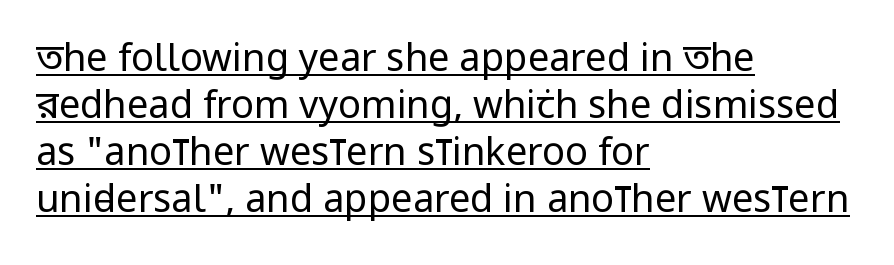
Q: Is the text bold? A: No.
Q: Is the text italic (slanted)? A: No, it is upright.
Q: Is the typeface a serif or a sans-serif typeface? A: Sans-serif.
Q: Is the text underlined? A: Yes.
Q: How is the paragraph aligned? A: Left-aligned.
Q: Is the spacing between letters normal or unusually wide? A: Normal.
Q: Width (condensed, normal, or wide)? A: Condensed.
Q: Stroke contrast? A: Low.
Q: x-height? A: Large.
Q: Monospaced? A: No.
